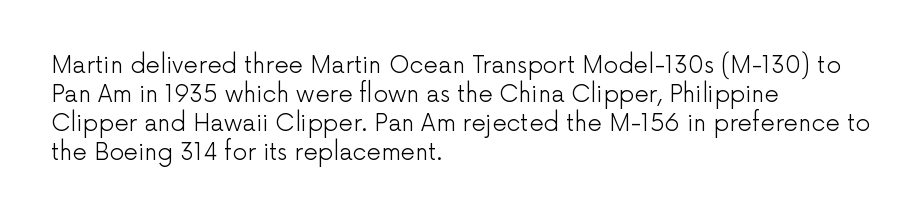
The image shows 23 px text type, upright; set left-aligned, normal line spacing (1.26x), normal letter spacing, not underlined.
